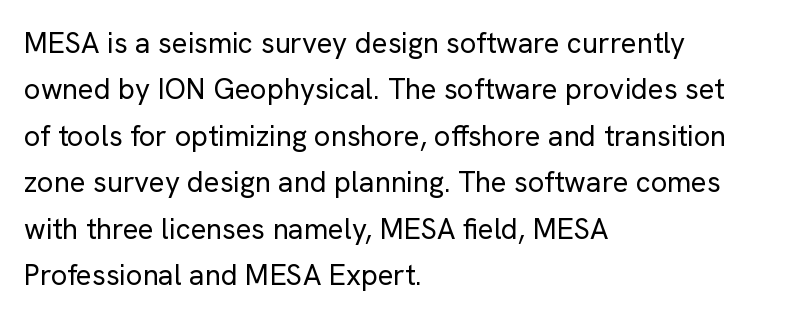
Note: no serifs on the glyphs. Each word holds together tightly as a unit, with standard inter-letter gaps. Casual observation: everything's shoved over to the left. Ordinary non-slanted type is in use. Spacing verdict: proportional, widths tailored to each character. The zone under the glyphs is completely vacant.
